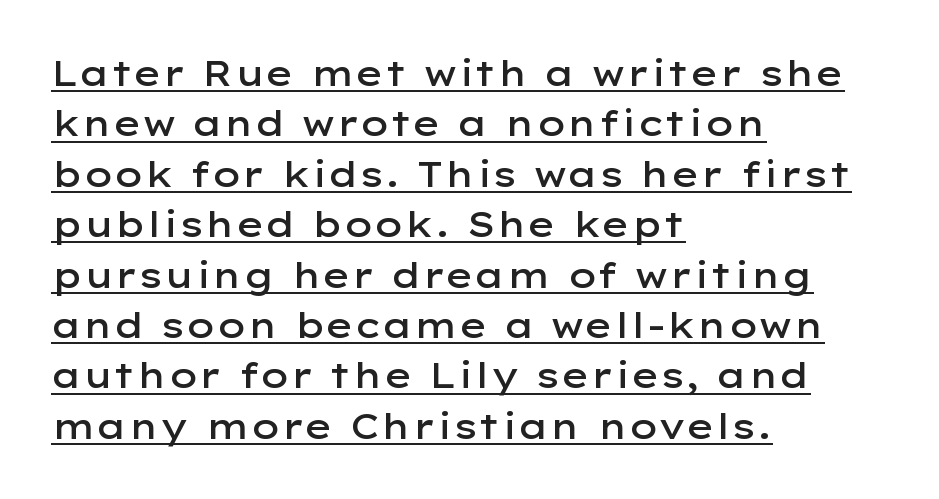
{"serif": "no", "italic": "no", "bold": "semi", "weight": "semibold", "width": "wide", "stroke_contrast": "low", "x_height": "medium", "monospaced": "no", "underline": "yes", "align": "left", "line_spacing": "normal", "line_spacing_ratio": 1.44, "letter_spacing": "normal", "letter_spacing_em": 0.0, "glyph_px": 35}
